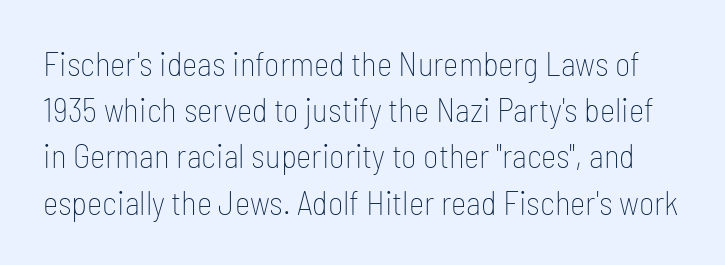
The lines sit at an ordinary, default distance from one another. The words here are not underlined. Counters stay open thanks to moderate or lighter strokes. Style check: upright. The type family on display is of the sans-serif kind.
